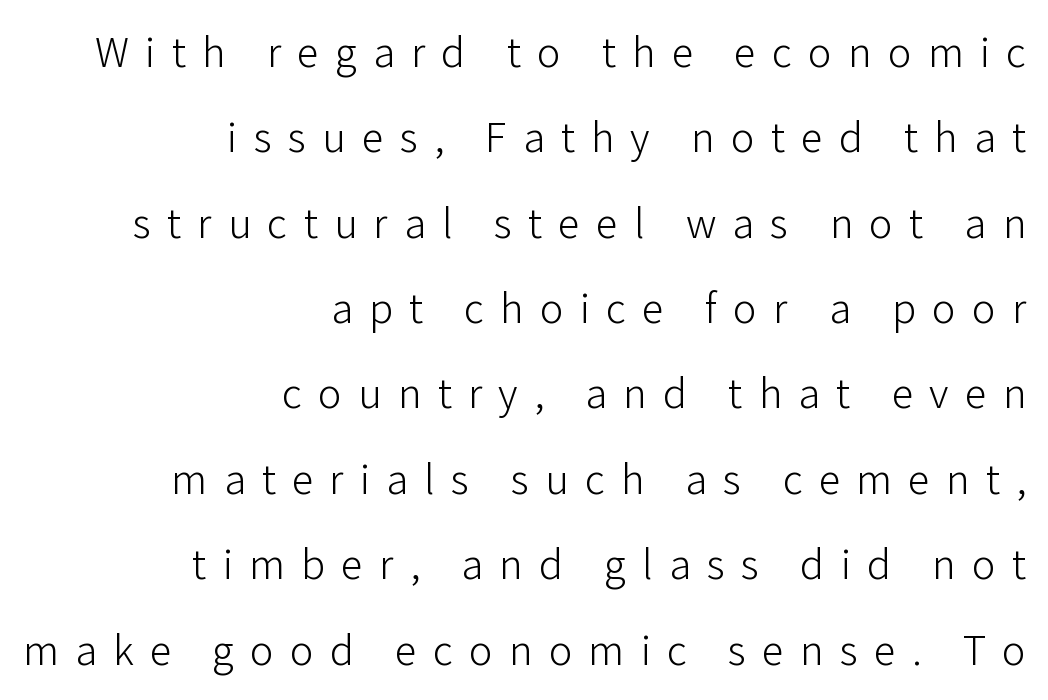
The image shows 44 px light sans-serif type, upright; set right-aligned, loose line spacing (1.94x), unusually wide letter spacing (+0.37 em), not underlined; low stroke contrast and a medium x-height.
